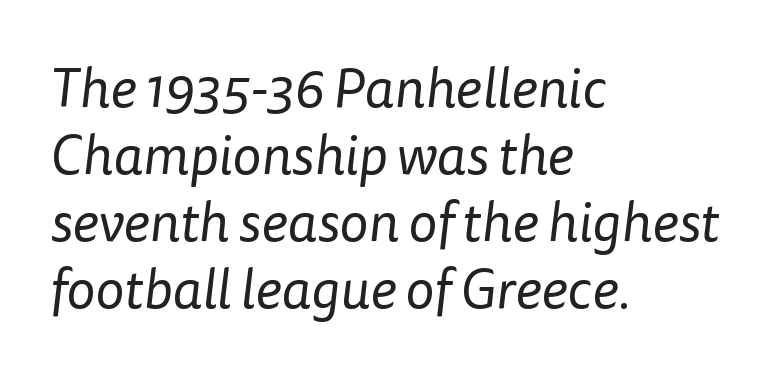
Q: Is the text bold? A: No.
Q: Is the typeface a serif or a sans-serif typeface? A: Sans-serif.
Q: Is the text underlined? A: No.
Q: How is the paragraph aligned? A: Left-aligned.
Q: Is the spacing between letters normal or unusually wide? A: Normal.
Q: Width (condensed, normal, or wide)? A: Normal.
Q: Stroke contrast? A: Low.
Q: x-height? A: Medium.
Q: Monospaced? A: No.
